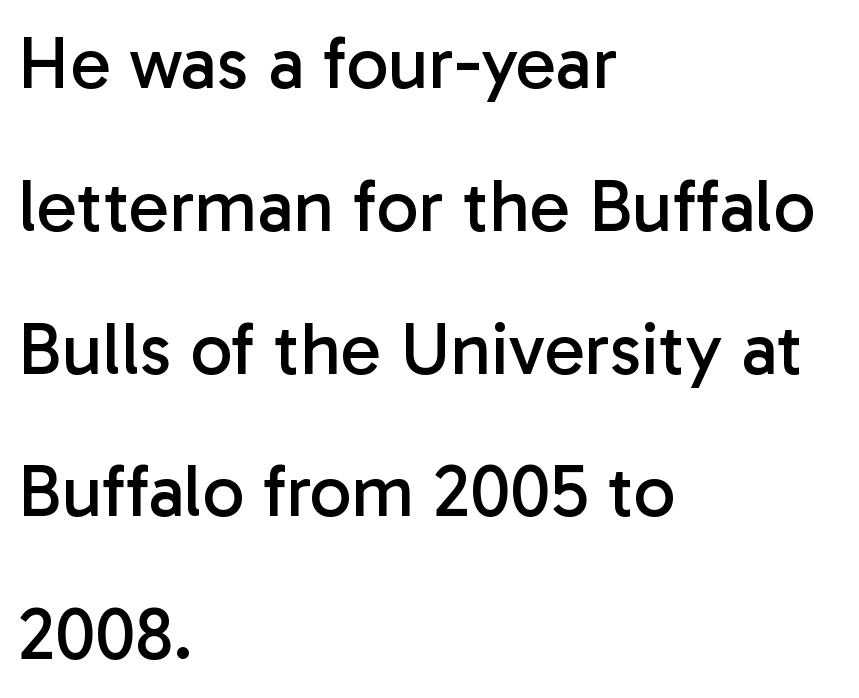
Q: Is the text bold? A: No.
Q: Is the text italic (slanted)? A: No, it is upright.
Q: Is the typeface a serif or a sans-serif typeface? A: Sans-serif.
Q: Is the text underlined? A: No.
Q: How is the paragraph aligned? A: Left-aligned.
Q: Is the spacing between letters normal or unusually wide? A: Normal.
Q: Is the spacing between lines tight, normal or loose? A: Loose.
Q: Width (condensed, normal, or wide)? A: Normal.
Q: Stroke contrast? A: Low.
Q: x-height? A: Medium.
Q: Monospaced? A: No.
